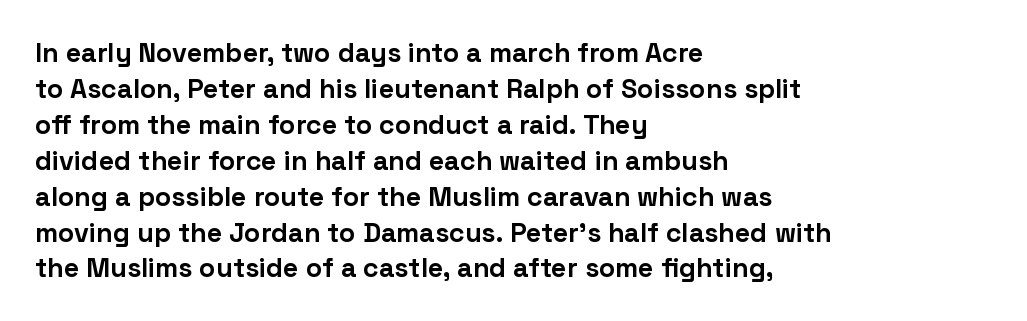
Is there much room between lines? A standard amount, neither cramped nor airy. This rendering features lettering with no underline. The typography opts for an upright posture over an oblique one. Standard letterfit; no display-style spreading of the glyphs. Line starts are locked; line ends wander. Heavy-handed strokes throughout: this text is bold.
